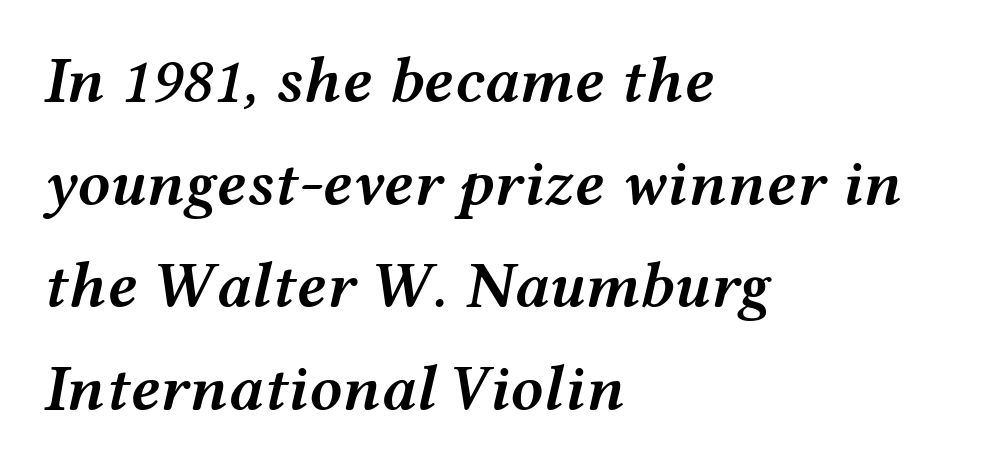
Q: Is the text bold? A: Semi-bold.
Q: Is the text italic (slanted)? A: Yes, it leans right by about 12 degrees.
Q: Is the text underlined? A: No.
Q: How is the paragraph aligned? A: Left-aligned.
Q: Is the spacing between letters normal or unusually wide? A: Normal.
Q: Is the spacing between lines tight, normal or loose? A: Normal.
Q: Width (condensed, normal, or wide)? A: Wide.
Q: Stroke contrast? A: Medium.
Q: x-height? A: Medium.
Q: Monospaced? A: No.
